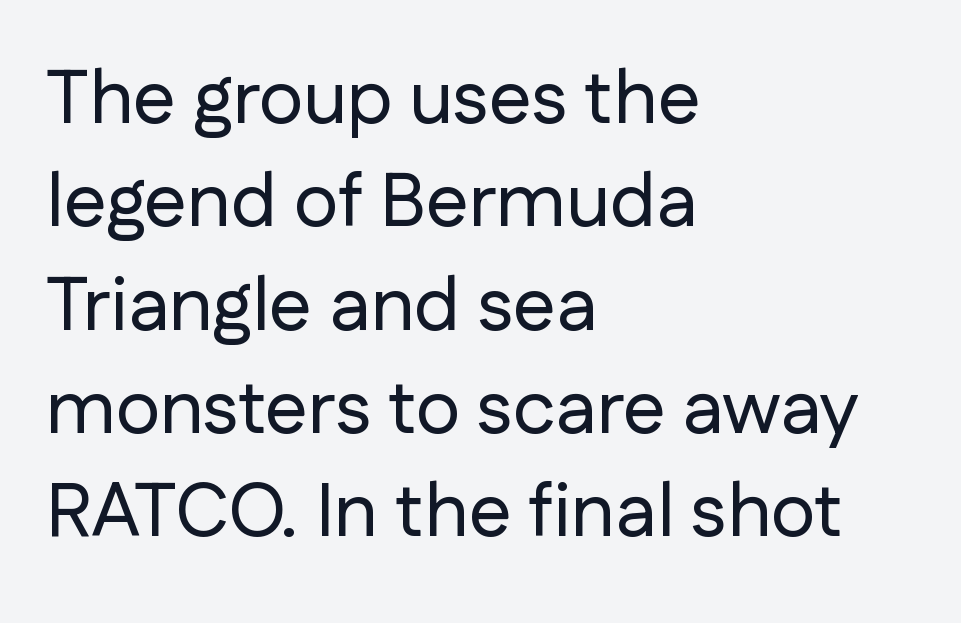
Q: Is the text italic (slanted)? A: No, it is upright.
Q: Is the typeface a serif or a sans-serif typeface? A: Sans-serif.
Q: Is the text underlined? A: No.
Q: How is the paragraph aligned? A: Left-aligned.
Q: Is the spacing between letters normal or unusually wide? A: Normal.
Q: Is the spacing between lines tight, normal or loose? A: Normal.
Q: Width (condensed, normal, or wide)? A: Normal.
Q: Stroke contrast? A: Low.
Q: x-height? A: Medium.
Q: Monospaced? A: No.
